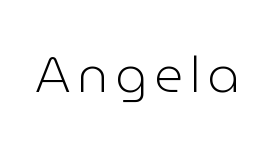
The image shows 50 px light sans-serif type, upright; set not underlined; low stroke contrast and a medium x-height.
